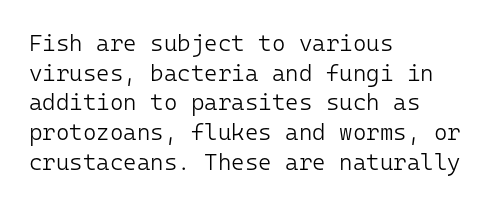
Q: Is the text bold? A: No.
Q: Is the text italic (slanted)? A: No, it is upright.
Q: Is the text underlined? A: No.
Q: How is the paragraph aligned? A: Left-aligned.
Q: Is the spacing between letters normal or unusually wide? A: Normal.
Q: Is the spacing between lines tight, normal or loose? A: Normal.
